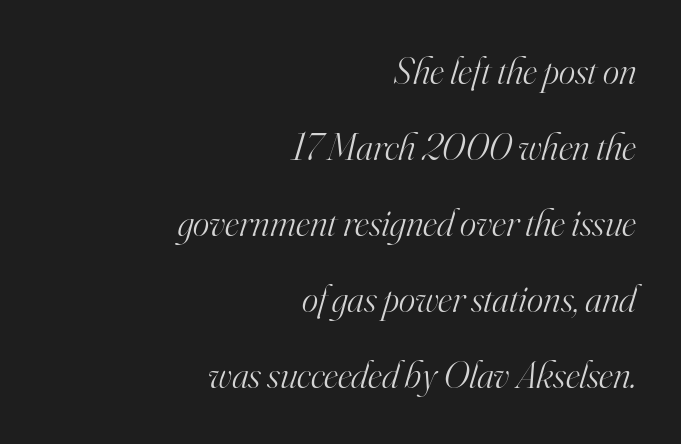
Q: Is the text bold? A: No.
Q: Is the text italic (slanted)? A: Yes, it leans right by about 16 degrees.
Q: Is the typeface a serif or a sans-serif typeface? A: Serif.
Q: Is the text underlined? A: No.
Q: How is the paragraph aligned? A: Right-aligned.
Q: Is the spacing between letters normal or unusually wide? A: Normal.
Q: Is the spacing between lines tight, normal or loose? A: Loose.
Q: Width (condensed, normal, or wide)? A: Normal.
Q: Stroke contrast? A: High.
Q: x-height? A: Small.
Q: Monospaced? A: No.
